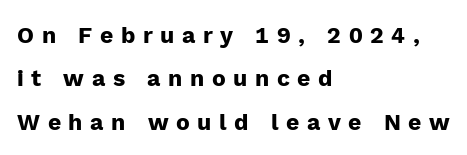
{"italic": "no", "bold": "yes", "underline": "no", "align": "left", "line_spacing_ratio": 1.89, "letter_spacing": "wide", "letter_spacing_em": 0.33, "glyph_px": 23}
